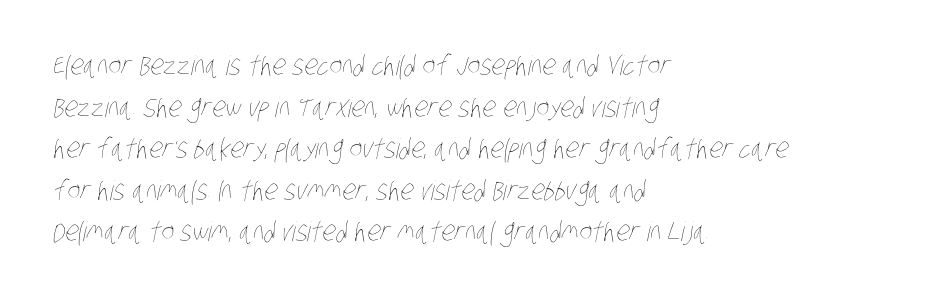
{"bold": "no", "underline": "no", "align": "left", "line_spacing": "normal", "line_spacing_ratio": 1.54, "letter_spacing": "normal", "letter_spacing_em": 0.0, "glyph_px": 27}
